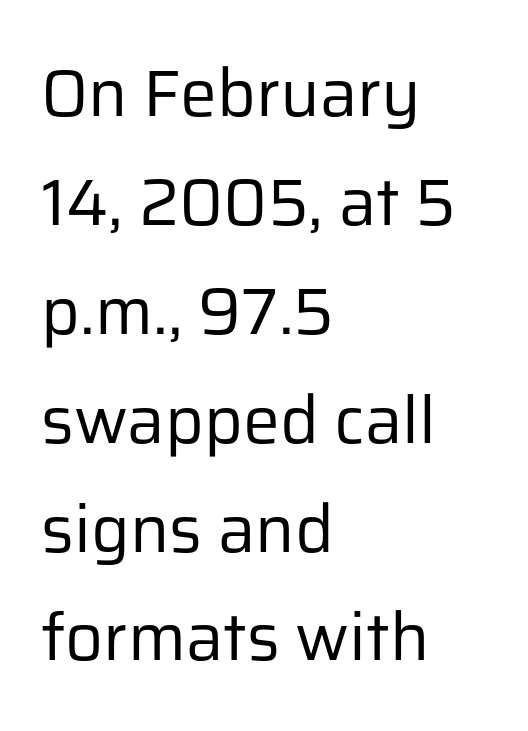
{"serif": "no", "italic": "no", "bold": "no", "weight": "regular", "width": "normal", "stroke_contrast": "low", "x_height": "medium", "monospaced": "no", "underline": "no", "align": "left", "line_spacing": "normal", "line_spacing_ratio": 1.65, "letter_spacing": "normal", "letter_spacing_em": 0.0, "glyph_px": 66}
